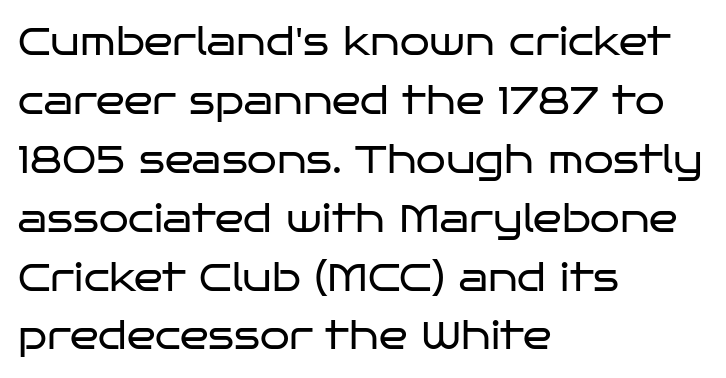
The image shows 38 px regular-weight, wide sans-serif type, upright; set left-aligned, normal line spacing (1.55x), normal letter spacing, not underlined; low stroke contrast and a large x-height.
